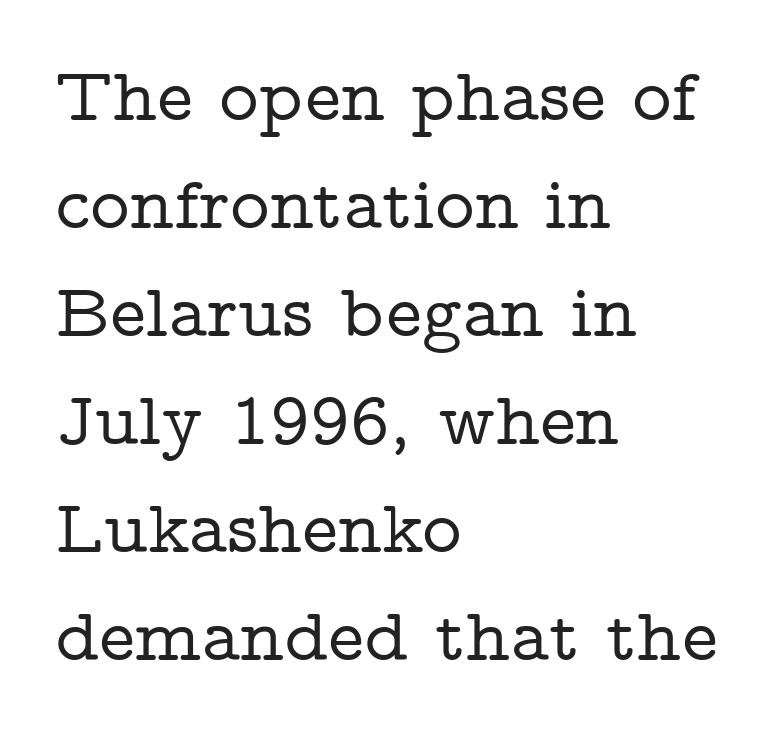
The image shows 76 px wide serif type, upright; set left-aligned, normal line spacing (1.42x), normal letter spacing, not underlined; low stroke contrast and a medium x-height.
